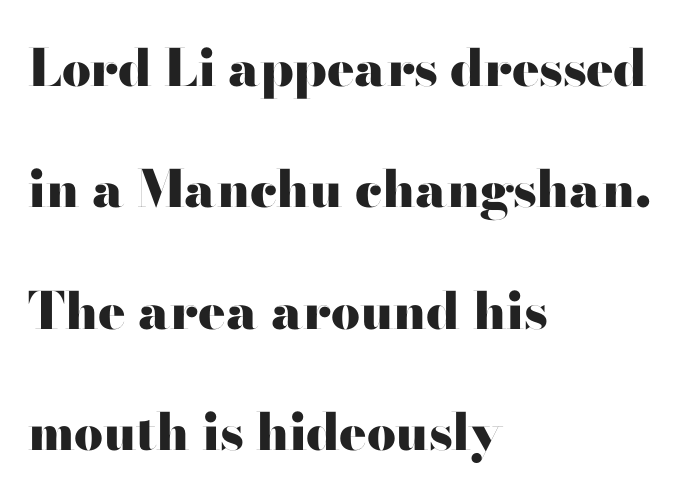
Look at the bottom of the vertical strokes: they stop flat, with no serifs. What stands out about the letter spacing? Nothing — it is the standard amount. Teacher's note: observe the even left margin — that is flush-left alignment. The strokes are fattened all the way to bold. Honestly, there is no underline to notice here at all.
